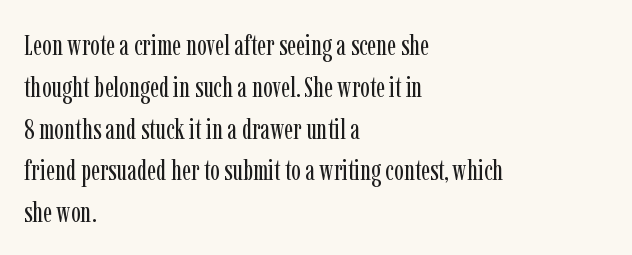
{"serif": "yes", "italic": "no", "bold": "no", "weight": "regular", "width": "condensed", "stroke_contrast": "low", "x_height": "medium", "monospaced": "no", "underline": "no", "align": "left", "line_spacing": "normal", "line_spacing_ratio": 1.44, "letter_spacing": "normal", "letter_spacing_em": 0.0, "glyph_px": 29}
